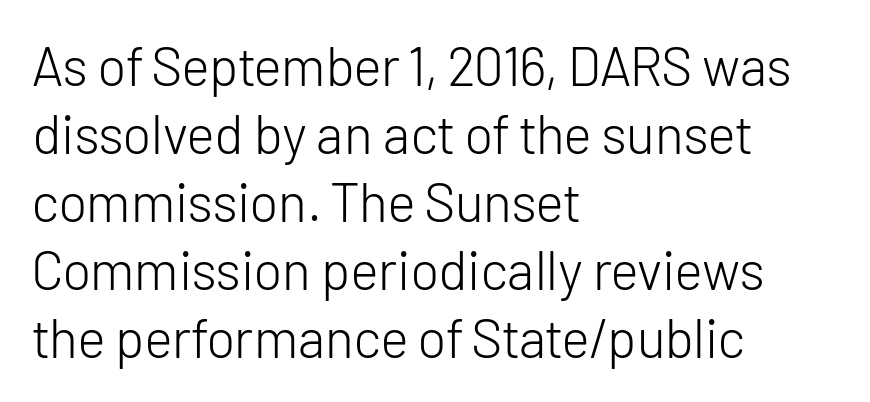
These lines are composed in type without serifs. Counters stay open thanks to moderate or lighter strokes. Lines of text with bare space underneath. Characters remain perfectly vertical along every line. Regarding leading, the lines here are spaced in the standard way. A typesetter would call this proportional, since set widths differ per character.
